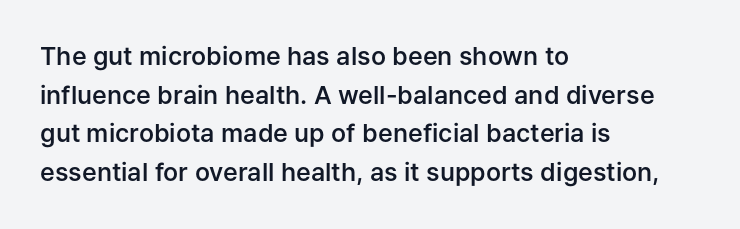
The image shows 25 px text type, upright; set left-aligned, normal line spacing (1.55x), normal letter spacing, not underlined.
